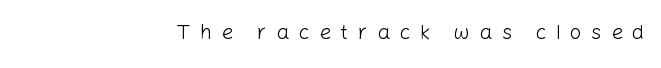
The image shows 21 px text type, upright; set right-aligned, unusually wide letter spacing (+0.44 em), not underlined.
